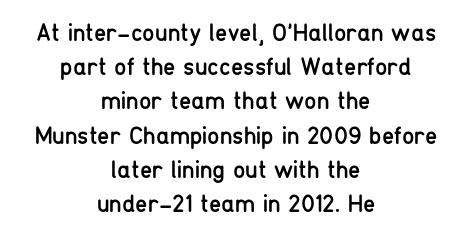
{"italic": "no", "bold": "no", "underline": "no", "align": "center", "line_spacing": "normal", "line_spacing_ratio": 1.37, "letter_spacing": "normal", "letter_spacing_em": 0.0, "glyph_px": 25}
